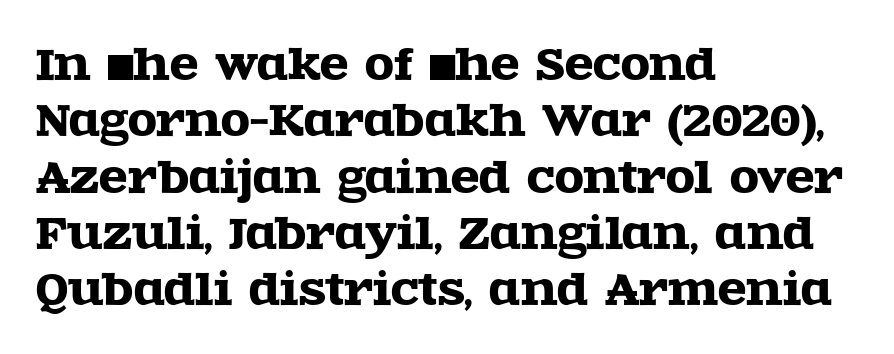
Q: Is the text italic (slanted)? A: No, it is upright.
Q: Is the typeface a serif or a sans-serif typeface? A: Serif.
Q: Is the text underlined? A: No.
Q: How is the paragraph aligned? A: Left-aligned.
Q: Is the spacing between letters normal or unusually wide? A: Normal.
Q: Is the spacing between lines tight, normal or loose? A: Normal.
Q: Width (condensed, normal, or wide)? A: Wide.
Q: x-height? A: Large.
Q: Monospaced? A: No.
